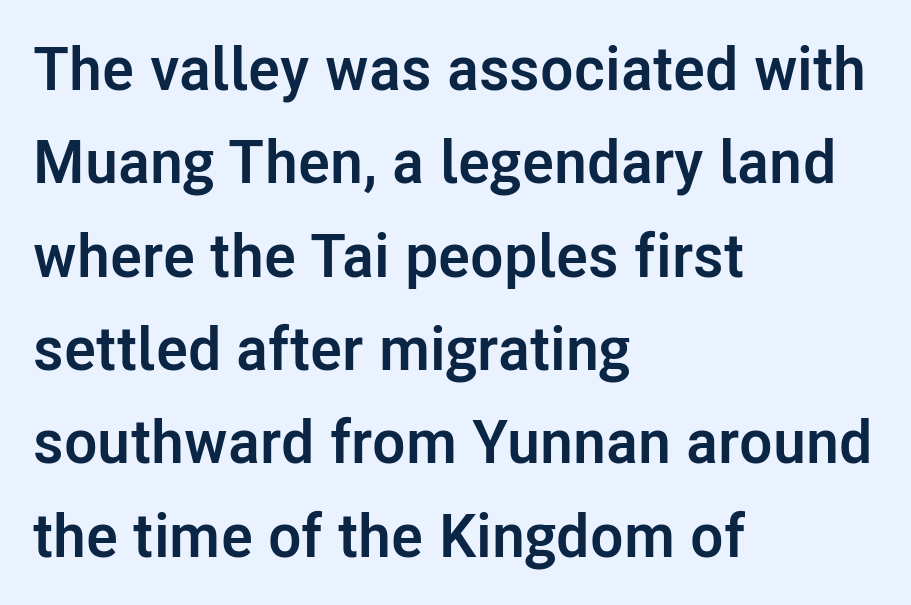
The image shows 61 px semibold sans-serif type, upright; set left-aligned, normal line spacing (1.53x), normal letter spacing, not underlined; low stroke contrast and a medium x-height.
